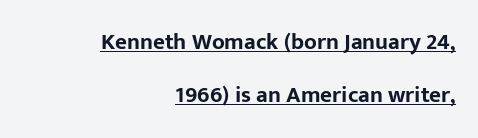
Q: Is the text bold? A: Yes.
Q: Is the text italic (slanted)? A: No, it is upright.
Q: Is the text underlined? A: Yes.
Q: How is the paragraph aligned? A: Right-aligned.
Q: Is the spacing between letters normal or unusually wide? A: Normal.
Q: Is the spacing between lines tight, normal or loose? A: Loose.
